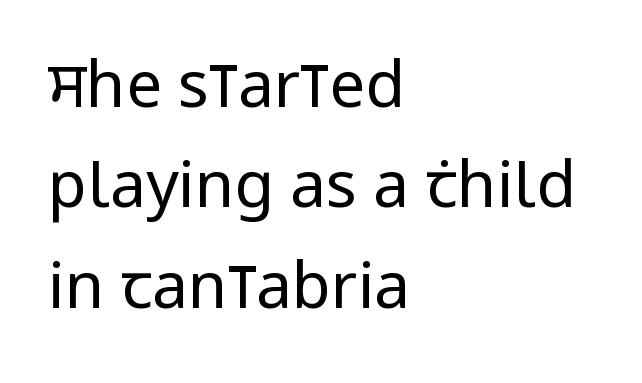
The image shows 64 px regular-weight, condensed sans-serif type, upright; set left-aligned, normal line spacing (1.57x), normal letter spacing, not underlined; low stroke contrast and a large x-height.
